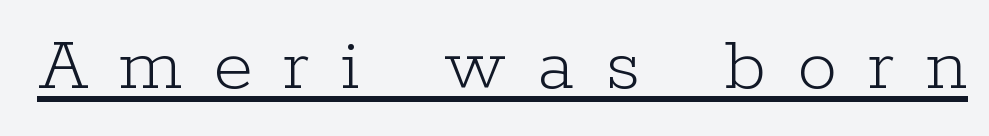
Q: Is the text bold? A: No.
Q: Is the text italic (slanted)? A: No, it is upright.
Q: Is the typeface a serif or a sans-serif typeface? A: Serif.
Q: Is the text underlined? A: Yes.
Q: Is the spacing between letters normal or unusually wide? A: Unusually wide.
Q: Width (condensed, normal, or wide)? A: Normal.
Q: Stroke contrast? A: Low.
Q: x-height? A: Medium.
Q: Monospaced? A: No.
